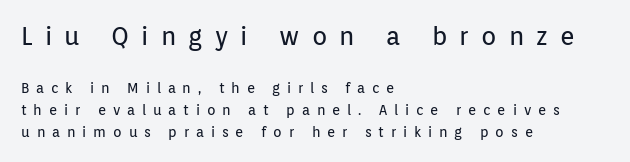
The image shows 25 px text type, upright; set left-aligned, normal line spacing (1.54x), unusually wide letter spacing (+0.49 em), not underlined; the first (top) block is 1.79x larger.
